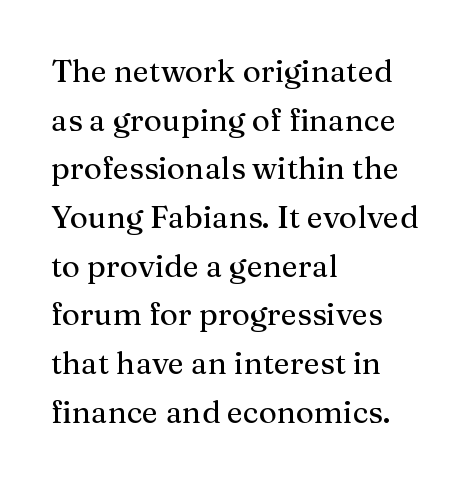
The words here are not underlined. Each letter keeps its own natural width here, so spacing adapts to shape. Does the leading feel generous? No, just average. Designer's note — italics off, roman on. Spacing between characters is what you'd get straight out of the box. Notice how the passage keeps a crisp vertical edge on the left only.
